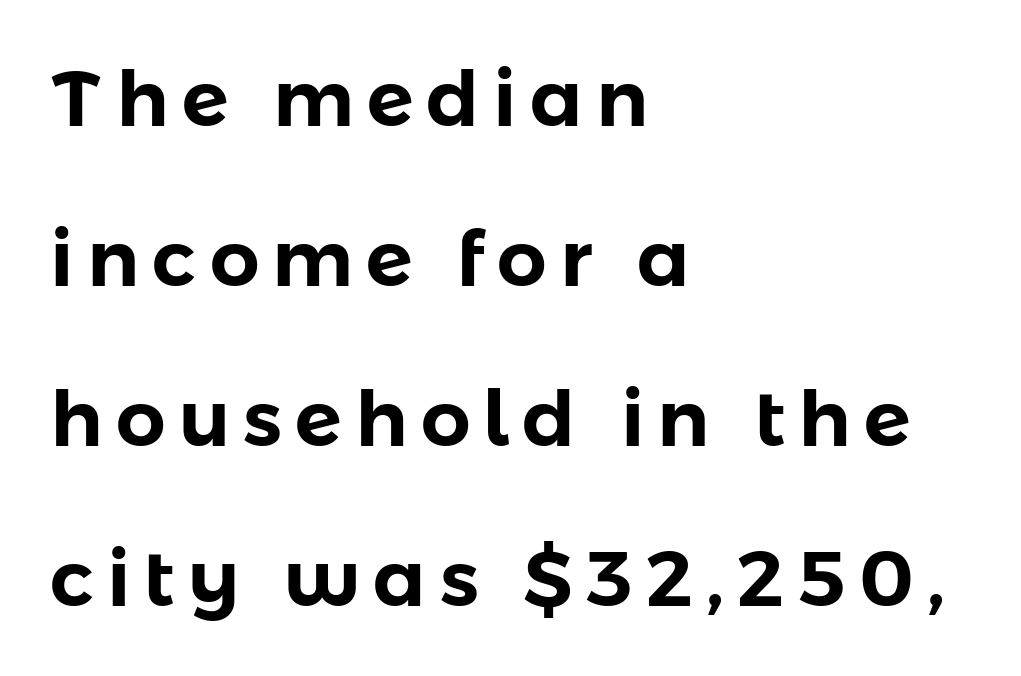
Q: Is the text italic (slanted)? A: No, it is upright.
Q: Is the typeface a serif or a sans-serif typeface? A: Sans-serif.
Q: Is the text underlined? A: No.
Q: How is the paragraph aligned? A: Left-aligned.
Q: Is the spacing between lines tight, normal or loose? A: Loose.
Q: Width (condensed, normal, or wide)? A: Normal.
Q: Stroke contrast? A: Low.
Q: x-height? A: Medium.
Q: Monospaced? A: No.
